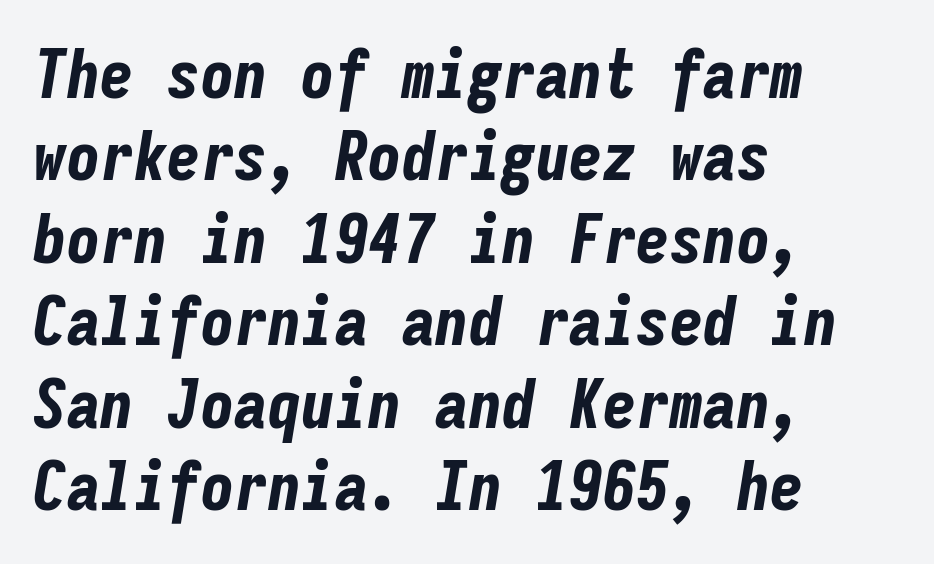
The image shows 67 px bold, condensed type, italic (leaning right), monospaced; set left-aligned, line spacing 1.23x, normal letter spacing, not underlined; low stroke contrast and a medium x-height.
